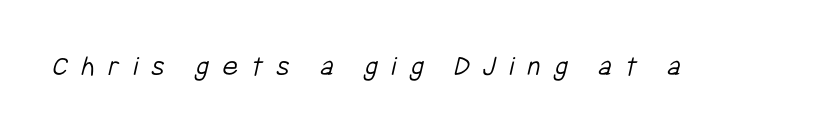
The image shows 30 px light, condensed sans-serif type; set unusually wide letter spacing (+0.45 em), not underlined; low stroke contrast and a medium x-height.
